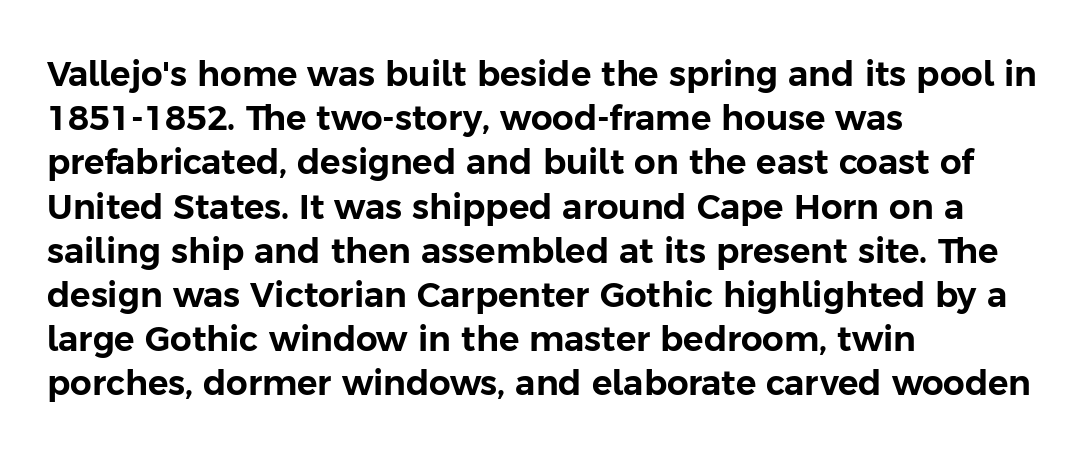
Q: Is the text italic (slanted)? A: No, it is upright.
Q: Is the typeface a serif or a sans-serif typeface? A: Sans-serif.
Q: Is the text underlined? A: No.
Q: How is the paragraph aligned? A: Left-aligned.
Q: Is the spacing between letters normal or unusually wide? A: Normal.
Q: Is the spacing between lines tight, normal or loose? A: Normal.
Q: Width (condensed, normal, or wide)? A: Normal.
Q: Stroke contrast? A: Low.
Q: x-height? A: Medium.
Q: Monospaced? A: No.
